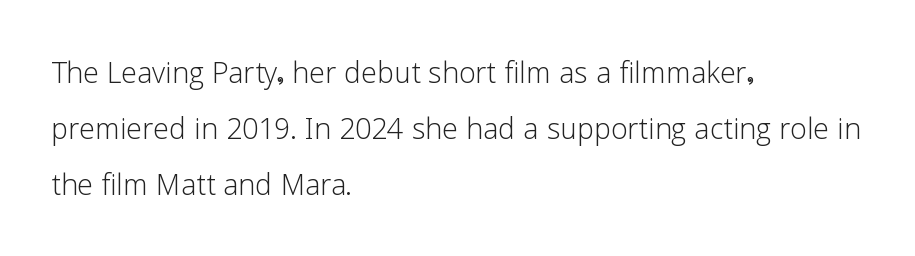
The face used here is a sans, in the tradition of grotesques and geometrics. Heft: none added — not bold. The gap between lines stays unmarked. Do the letters lean? They stand straight. Regular leading. Horizontal alignment here is leftward, the default for most running prose.
